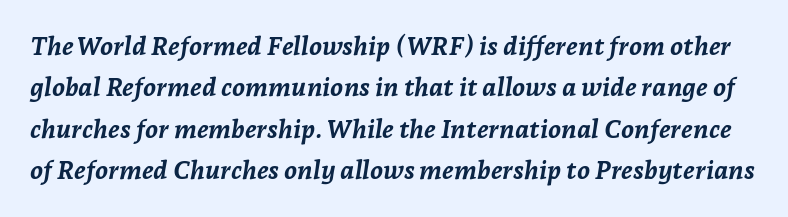
Each word holds together tightly as a unit, with standard inter-letter gaps. Students, observe: this is what conventionally led text looks like. This is heavy type, rendered in bold. The lettering tilts uniformly, giving the passage an italic look. Type without underlining.
